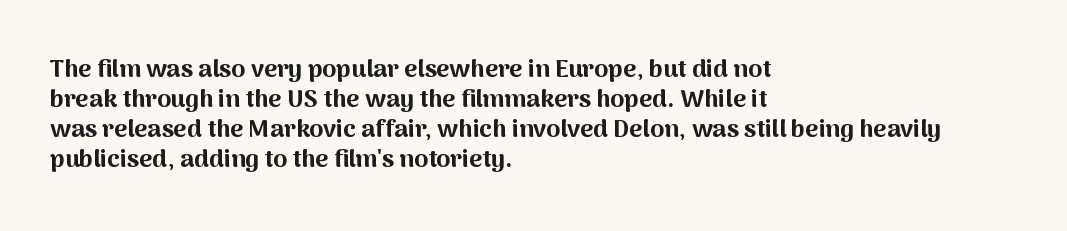
Q: Is the text bold? A: Yes.
Q: Is the text italic (slanted)? A: No, it is upright.
Q: Is the text underlined? A: No.
Q: How is the paragraph aligned? A: Left-aligned.
Q: Is the spacing between letters normal or unusually wide? A: Normal.
